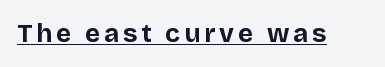
The image shows 26 px bold type, upright; set underlined.
